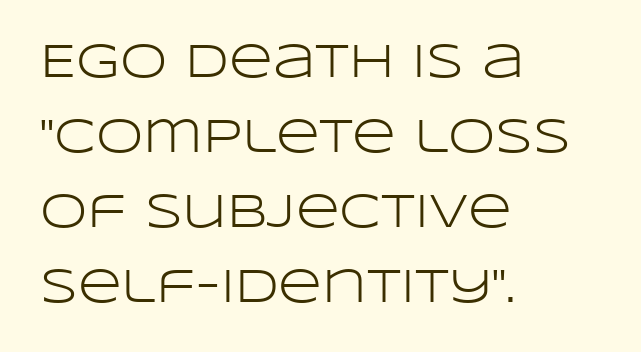
Q: Is the text bold? A: No.
Q: Is the text italic (slanted)? A: No, it is upright.
Q: Is the typeface a serif or a sans-serif typeface? A: Sans-serif.
Q: Is the text underlined? A: No.
Q: How is the paragraph aligned? A: Left-aligned.
Q: Is the spacing between letters normal or unusually wide? A: Normal.
Q: Is the spacing between lines tight, normal or loose? A: Normal.
Q: Width (condensed, normal, or wide)? A: Wide.
Q: Stroke contrast? A: Low.
Q: x-height? A: Large.
Q: Monospaced? A: No.
